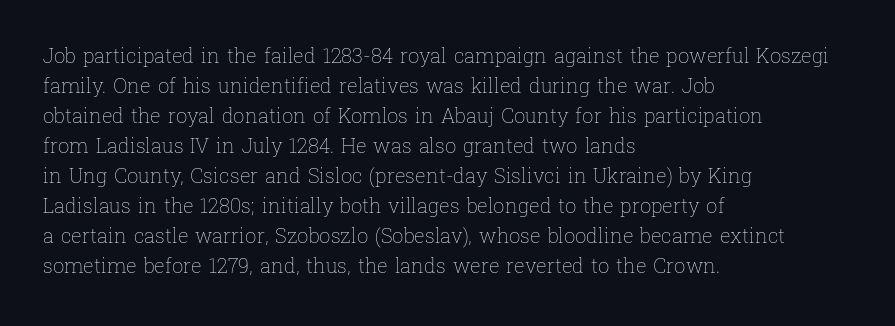
Q: Is the text bold? A: No.
Q: Is the text italic (slanted)? A: No, it is upright.
Q: Is the text underlined? A: No.
Q: How is the paragraph aligned? A: Left-aligned.
Q: Is the spacing between letters normal or unusually wide? A: Normal.
Q: Is the spacing between lines tight, normal or loose? A: Normal.
